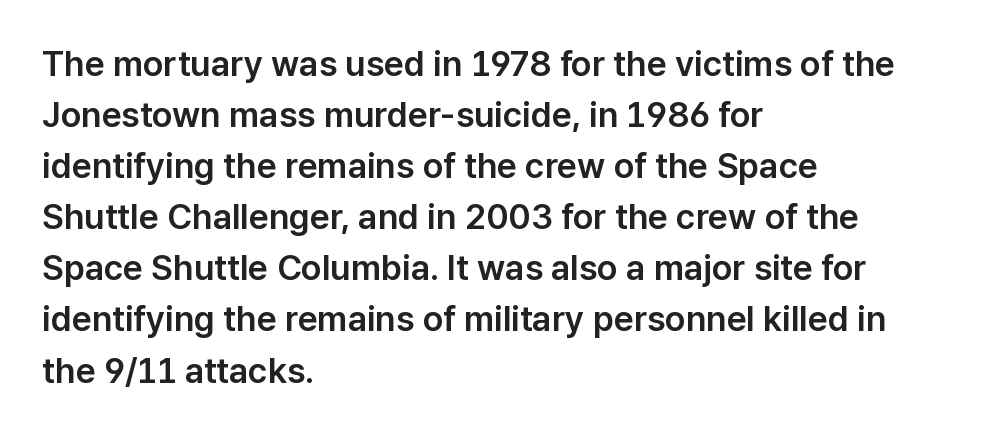
{"serif": "no", "italic": "no", "width": "normal", "stroke_contrast": "low", "x_height": "medium", "monospaced": "no", "underline": "no", "align": "left", "line_spacing": "normal", "line_spacing_ratio": 1.46, "letter_spacing": "normal", "letter_spacing_em": 0.0, "glyph_px": 35}
